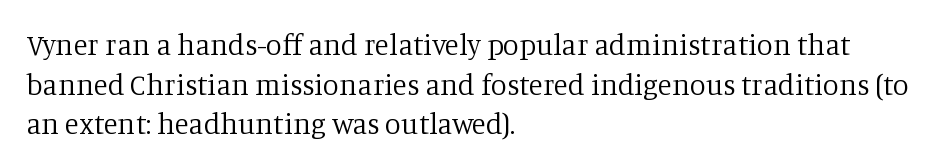
The image shows 29 px regular-weight serif type, upright; set left-aligned, normal line spacing (1.37x), normal letter spacing, not underlined; low stroke contrast and a large x-height.
